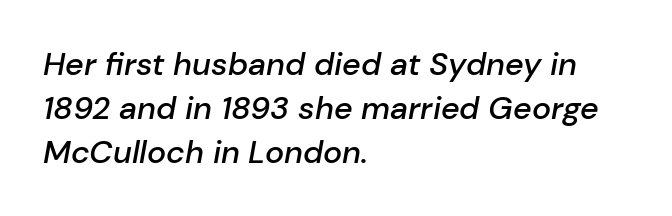
The image shows 32 px semibold type, italic (leaning right); set left-aligned, normal line spacing (1.37x), normal letter spacing, not underlined; low stroke contrast and a medium x-height.
